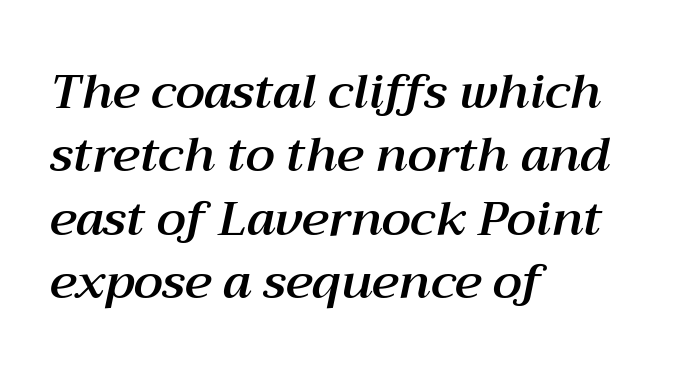
{"italic": "yes", "lean": "right", "slant_degrees": 12, "width": "normal", "stroke_contrast": "medium", "x_height": "medium", "monospaced": "no", "underline": "no", "align": "left", "line_spacing": "normal", "line_spacing_ratio": 1.32, "letter_spacing": "normal", "letter_spacing_em": 0.0, "glyph_px": 48}
